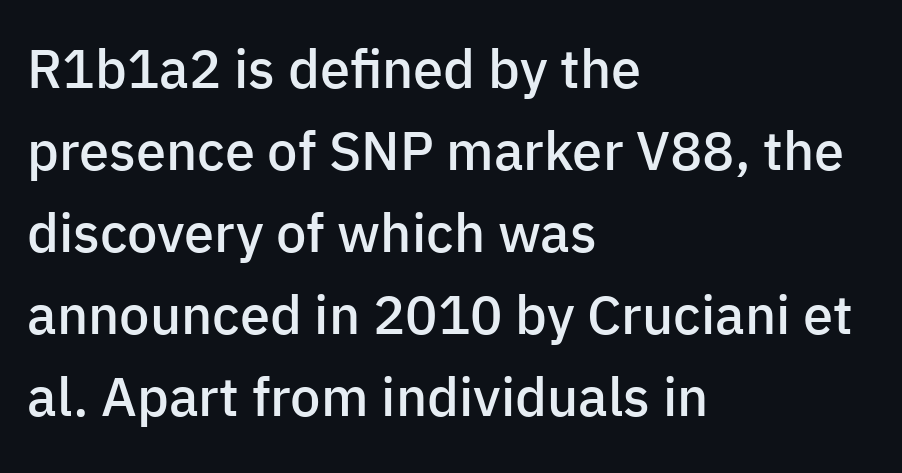
{"serif": "no", "italic": "no", "bold": "semi", "weight": "semibold", "width": "normal", "stroke_contrast": "low", "x_height": "medium", "monospaced": "no", "underline": "no", "align": "left", "line_spacing": "normal", "line_spacing_ratio": 1.52, "letter_spacing": "normal", "letter_spacing_em": 0.0, "glyph_px": 54}
